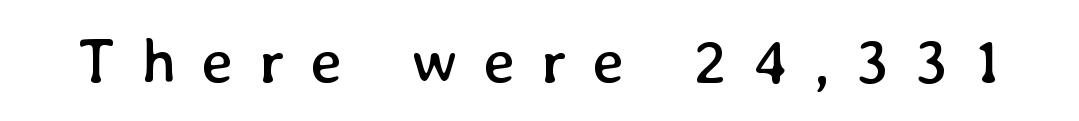
These lines have a slow, spaced-out rhythm from letter to letter. Proportional: the letters do not fall into vertical columns. The passage shown is not underscored anywhere. A quiet, ordinary-to-light weight characterises the typeface. Is there any slant? The stems are plumb.
